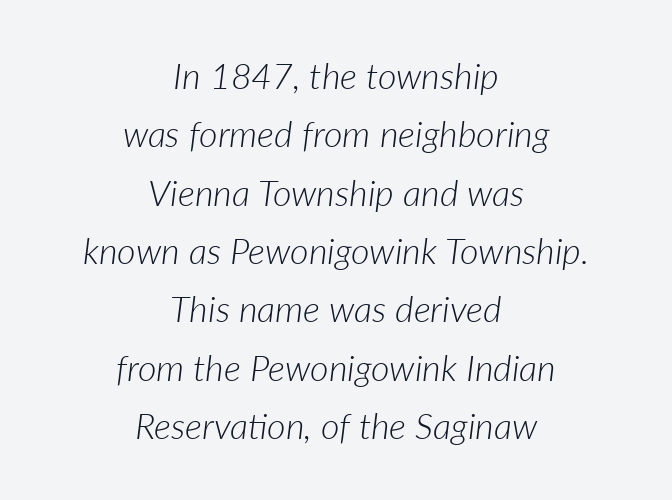
The image shows 36 px light type, italic (leaning right); set centered, normal line spacing (1.62x), normal letter spacing, not underlined; low stroke contrast and a medium x-height.
